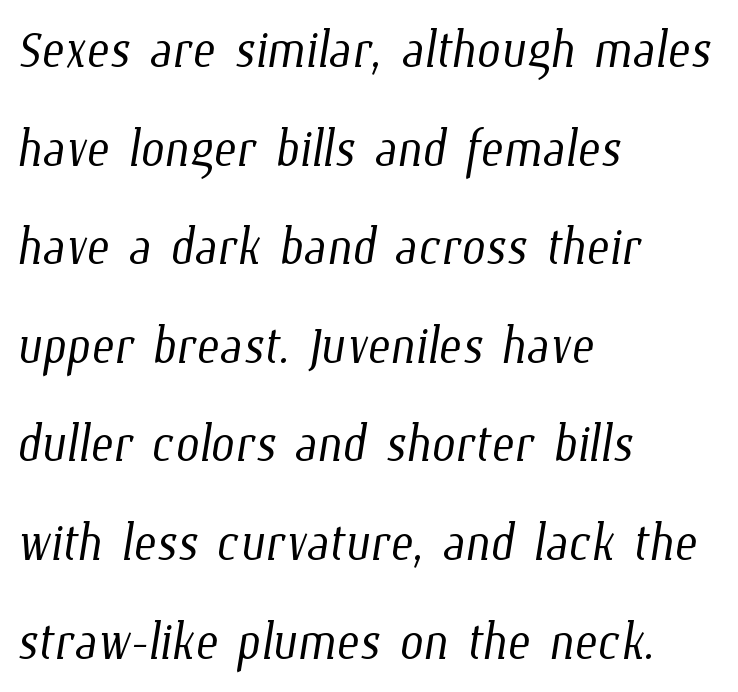
Q: Is the text bold? A: No.
Q: Is the text underlined? A: No.
Q: How is the paragraph aligned? A: Left-aligned.
Q: Is the spacing between letters normal or unusually wide? A: Normal.
Q: Is the spacing between lines tight, normal or loose? A: Normal.
Q: Width (condensed, normal, or wide)? A: Condensed.
Q: Stroke contrast? A: Low.
Q: x-height? A: Medium.
Q: Monospaced? A: No.
